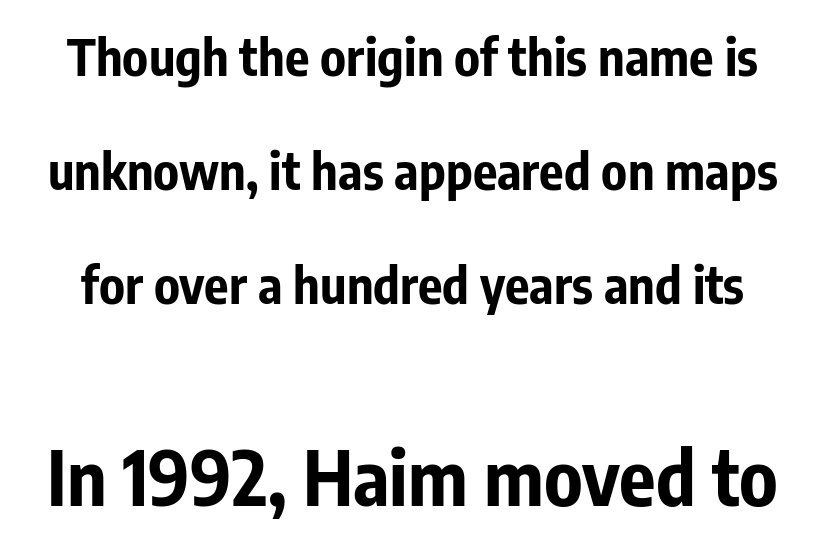
The image shows 76 px bold, condensed sans-serif type, upright; set loose line spacing (2.24x), normal letter spacing, not underlined; the second (bottom) block is 1.49x larger; low stroke contrast and a medium x-height.
